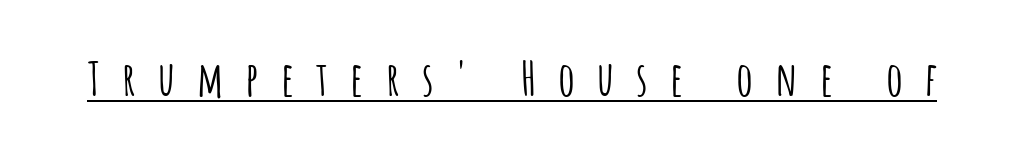
{"serif": "no", "italic": "no", "width": "condensed", "stroke_contrast": "low", "x_height": "large", "monospaced": "no", "underline": "yes", "letter_spacing": "wide", "letter_spacing_em": 0.47, "glyph_px": 47}
